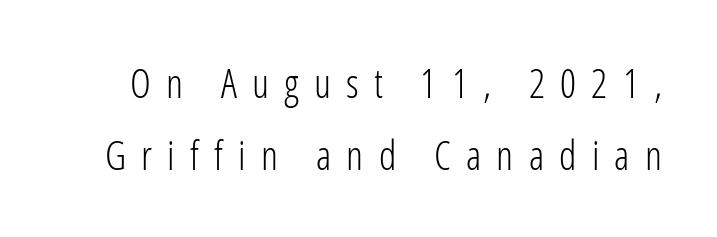
The rendering uses natural spacing where letterforms have individual widths. The passage shown has open, widely tracked lettering throughout. Weight class: somewhere from thin through regular. Grotesque or geometric, the face here clearly has no serifs. Ascenders rise straight up at ninety degrees.
